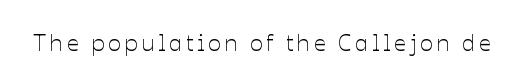
{"italic": "no", "bold": "no", "underline": "no", "glyph_px": 24}
